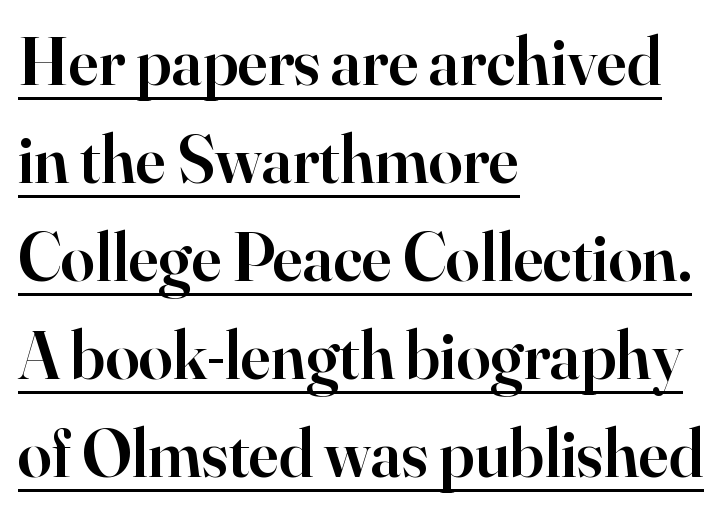
{"serif": "yes", "italic": "no", "bold": "semi", "weight": "semibold", "width": "normal", "stroke_contrast": "high", "x_height": "small", "monospaced": "no", "underline": "yes", "align": "left", "line_spacing": "normal", "line_spacing_ratio": 1.44, "letter_spacing": "normal", "letter_spacing_em": 0.0, "glyph_px": 68}
